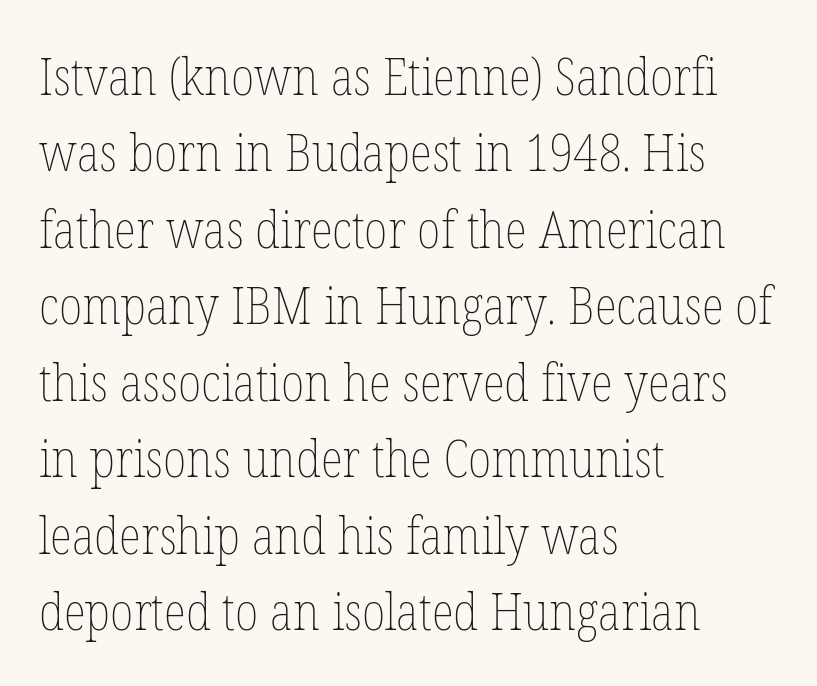
{"italic": "no", "bold": "no", "weight": "thin", "width": "condensed", "stroke_contrast": "low", "x_height": "medium", "monospaced": "no", "underline": "no", "align": "left", "line_spacing": "normal", "line_spacing_ratio": 1.47, "letter_spacing": "normal", "letter_spacing_em": 0.0, "glyph_px": 52}
